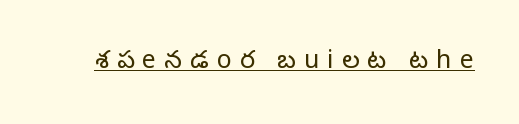
The image shows 25 px text type, upright; set unusually wide letter spacing (+0.32 em), underlined.
